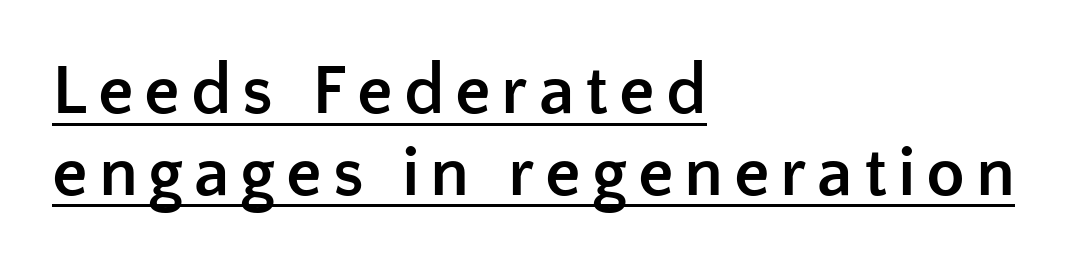
Q: Is the text bold? A: Yes.
Q: Is the text italic (slanted)? A: No, it is upright.
Q: Is the typeface a serif or a sans-serif typeface? A: Sans-serif.
Q: Is the text underlined? A: Yes.
Q: How is the paragraph aligned? A: Left-aligned.
Q: Is the spacing between lines tight, normal or loose? A: Tight.
Q: Width (condensed, normal, or wide)? A: Normal.
Q: Stroke contrast? A: Low.
Q: x-height? A: Medium.
Q: Monospaced? A: No.
